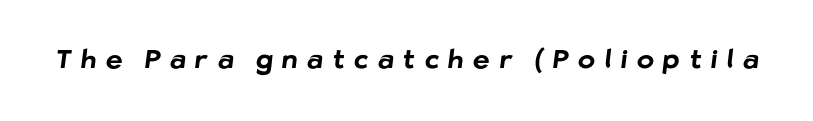
The gap between lines stays unmarked. As a designer I'd log this as weight 700, bold. The passage shown has open, widely tracked lettering throughout.
